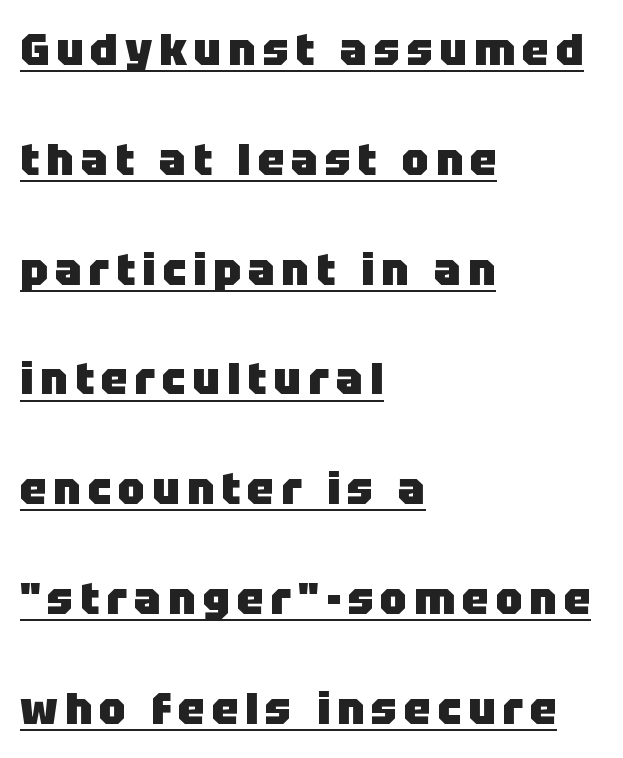
Underlined type. Ordinary non-slanted type is in use. The passage is arranged the way most books set body copy — flush left. A typesetter would call this proportional, since set widths differ per character. Typesetter's note: full bold, strokes at maximum text heaviness.
